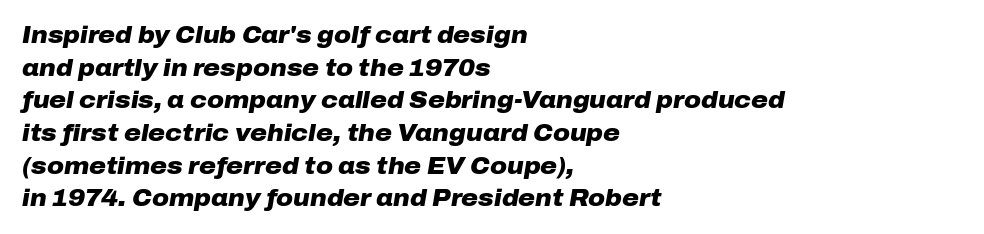
The glyphs look as if they've been sheared to an angle. Quick note: underline off. The rag falls on the right side of this text block. Is the type bold? Yes — the strokes are clearly thick and heavy. Leading: standard.
